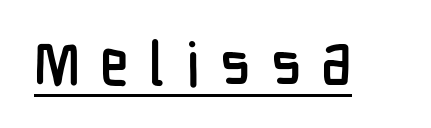
{"serif": "no", "italic": "no", "width": "condensed", "stroke_contrast": "low", "x_height": "medium", "monospaced": "no", "underline": "yes", "letter_spacing": "wide", "letter_spacing_em": 0.34, "glyph_px": 60}
